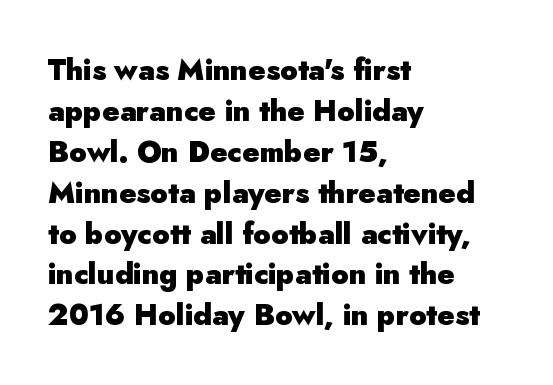
The image shows 29 px heavy sans-serif type, upright; set left-aligned, normal line spacing (1.41x), normal letter spacing, not underlined; low stroke contrast and a small x-height.
